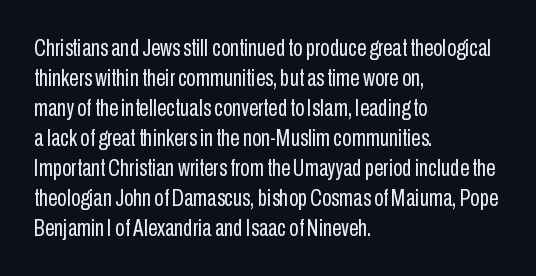
Honestly, there is no underline to notice here at all. The font's upright variant was chosen for this text. Horizontally, the lines are justified to the leading edge only. Bold? No — there's no thickening of the strokes.
